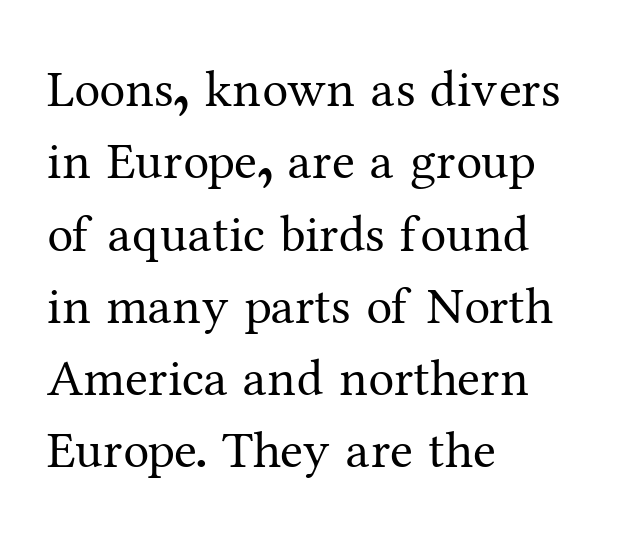
Q: Is the text bold? A: No.
Q: Is the text italic (slanted)? A: No, it is upright.
Q: Is the typeface a serif or a sans-serif typeface? A: Serif.
Q: Is the text underlined? A: No.
Q: How is the paragraph aligned? A: Left-aligned.
Q: Is the spacing between letters normal or unusually wide? A: Normal.
Q: Is the spacing between lines tight, normal or loose? A: Normal.
Q: Width (condensed, normal, or wide)? A: Normal.
Q: Stroke contrast? A: Medium.
Q: x-height? A: Medium.
Q: Monospaced? A: No.
